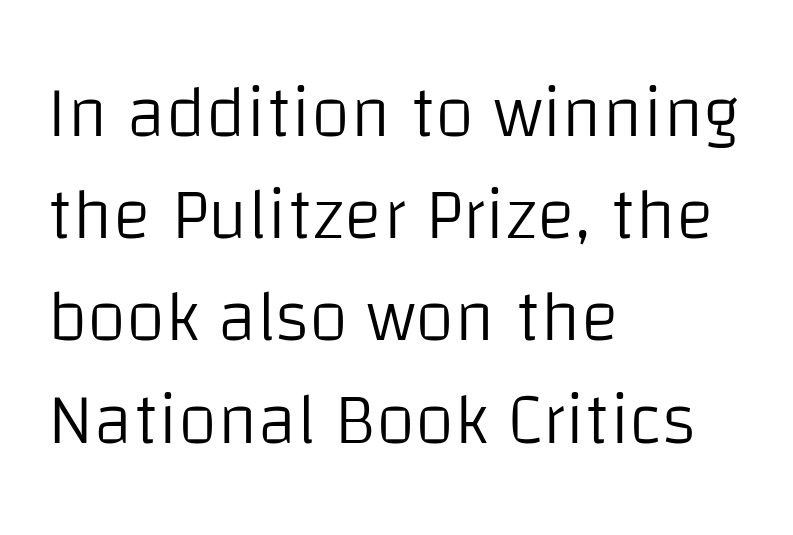
The image shows 72 px light sans-serif type, upright; set left-aligned, normal line spacing (1.42x), normal letter spacing, not underlined; low stroke contrast and a large x-height.
